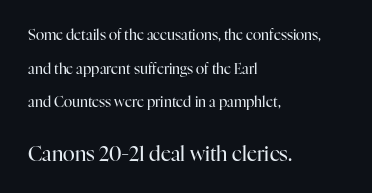
Q: Is the text bold? A: No.
Q: Is the text italic (slanted)? A: No, it is upright.
Q: Is the text underlined? A: No.
Q: How is the paragraph aligned? A: Left-aligned.
Q: Is the spacing between letters normal or unusually wide? A: Normal.
Q: Is the spacing between lines tight, normal or loose? A: Loose.
Q: Which block of text is set in a larger size, the first (top) or the second (bottom)? A: The second (bottom) one.
